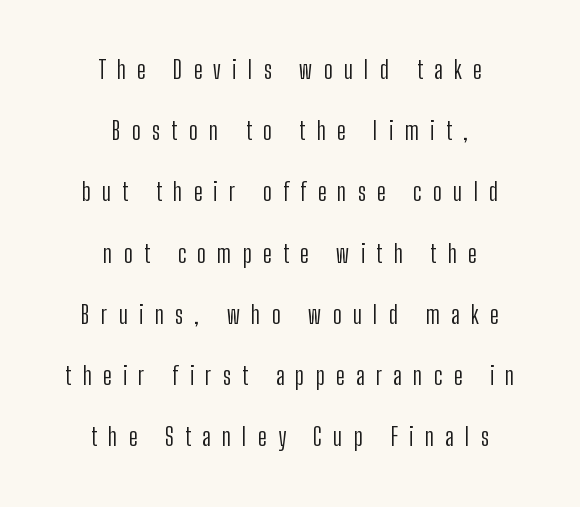
The image shows 25 px text type, upright; set centered, loose line spacing (2.45x), unusually wide letter spacing (+0.45 em), not underlined.
